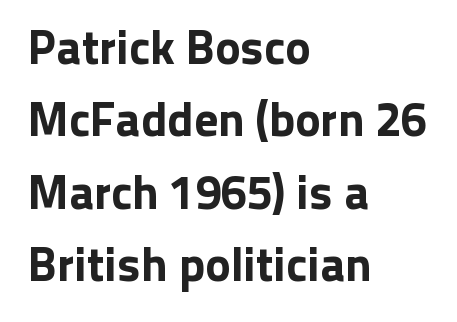
The image shows 48 px sans-serif type, upright; set left-aligned, normal line spacing (1.51x), normal letter spacing, not underlined; low stroke contrast and a medium x-height.
